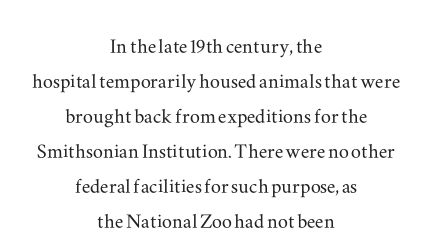
{"italic": "no", "underline": "no", "align": "center", "line_spacing": "normal", "line_spacing_ratio": 1.4, "letter_spacing": "normal", "letter_spacing_em": 0.0, "glyph_px": 25}
